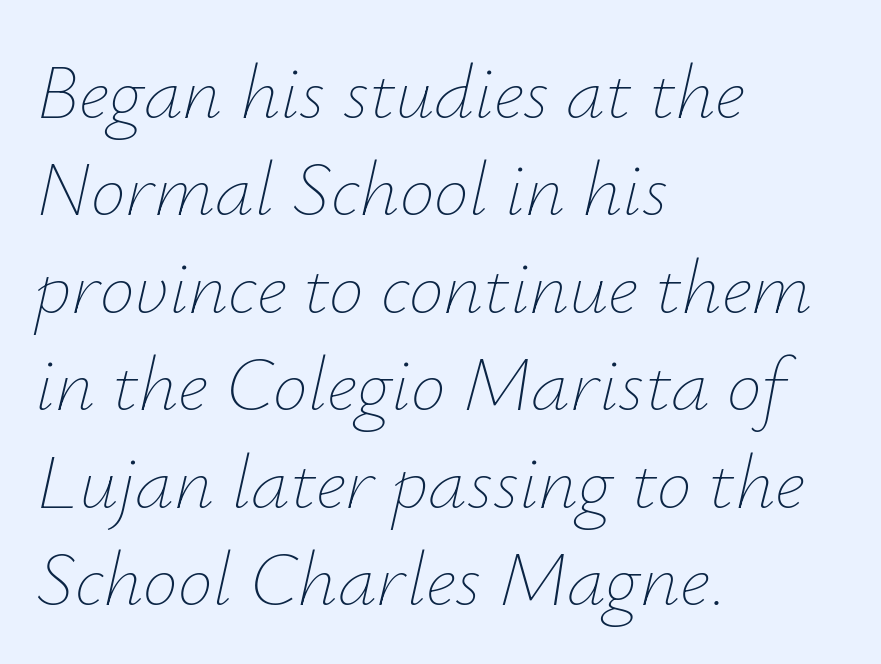
{"italic": "yes", "lean": "right", "slant_degrees": 12, "bold": "no", "weight": "thin", "width": "normal", "stroke_contrast": "low", "x_height": "small", "monospaced": "no", "underline": "no", "align": "left", "line_spacing": "normal", "line_spacing_ratio": 1.25, "letter_spacing": "normal", "letter_spacing_em": 0.0, "glyph_px": 78}
